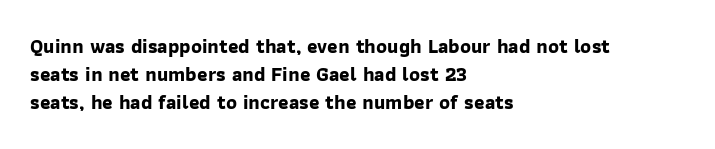
The horizontal fit of the characters is conventional and even. The letters are bold, with thick, heavy strokes. What's the leading like? Ordinary, nothing unusual. The specimen omits any rule beneath the text block's lines.
